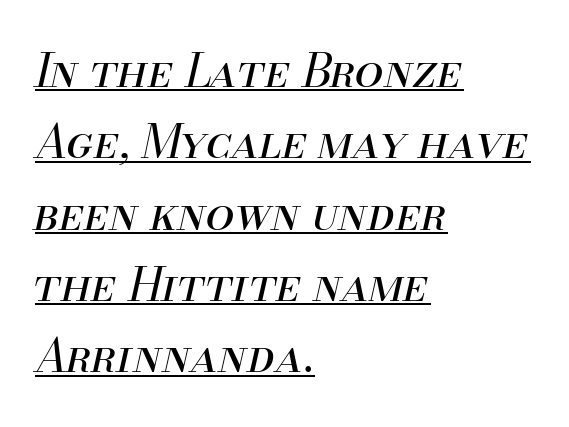
The image shows 46 px regular-weight type, italic (leaning right); set left-aligned, normal line spacing (1.55x), normal letter spacing, underlined; medium stroke contrast and a small x-height.
